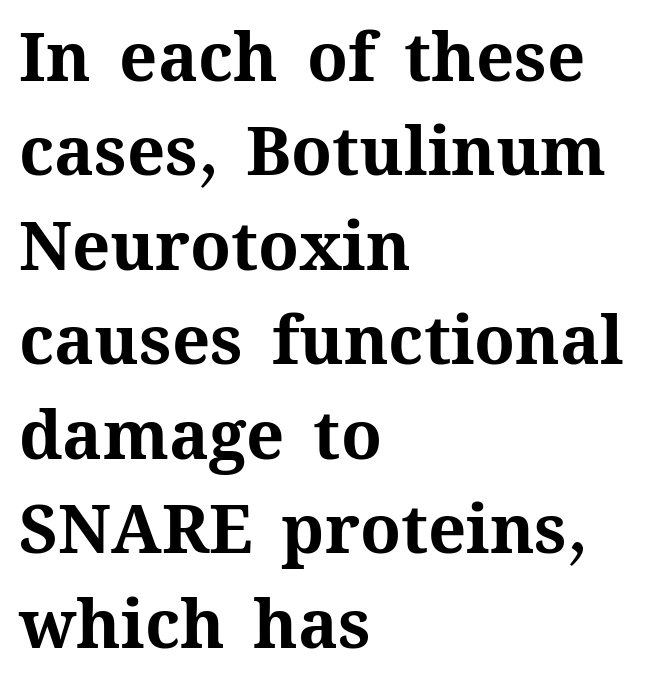
{"italic": "no", "bold": "yes", "weight": "bold", "width": "normal", "stroke_contrast": "medium", "x_height": "medium", "monospaced": "no", "underline": "no", "align": "left", "line_spacing": "normal", "line_spacing_ratio": 1.41, "letter_spacing": "normal", "letter_spacing_em": 0.0, "glyph_px": 67}
